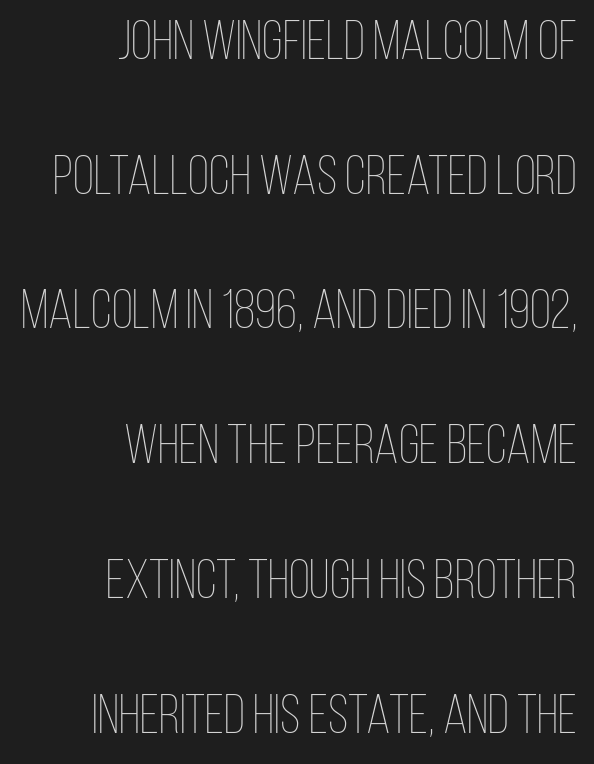
These lines are set flush right with a ragged left edge. Vertical spacing — loose. Quick note: not italic, upright. These lines keep a tight, regular rhythm from letter to letter. The letters look calm and open, with moderate or lighter stems.
